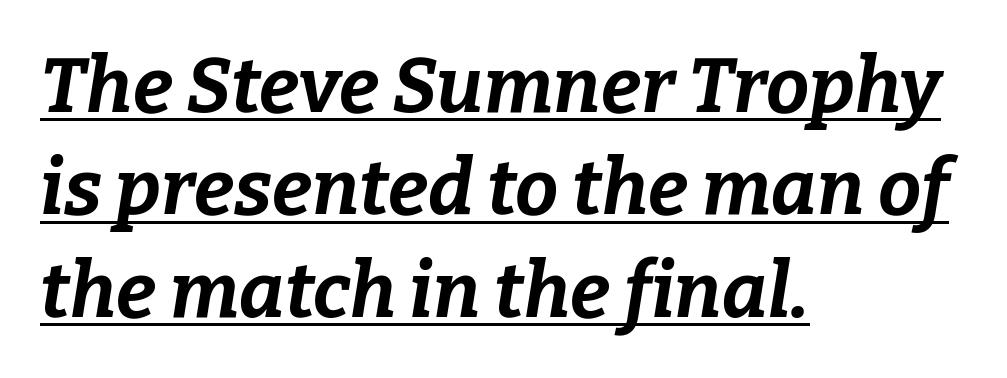
The image shows 77 px bold type, italic (leaning right); set left-aligned, normal line spacing (1.33x), normal letter spacing, underlined; low stroke contrast and a medium x-height.
